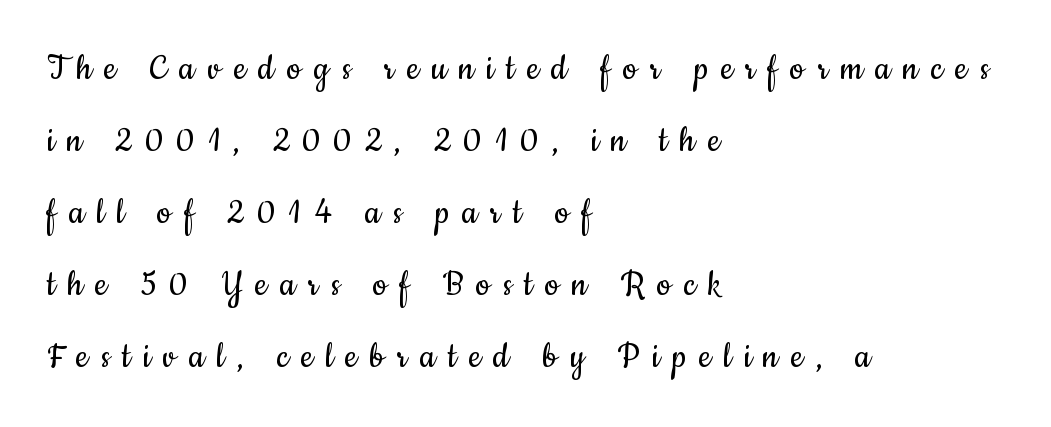
This sample uses expanded letter spacing, leaving extra air between glyphs. No feet cap the strokes, marking this as sans-serif type. Here the designer chose a conventional face with non-uniform glyph widths.
